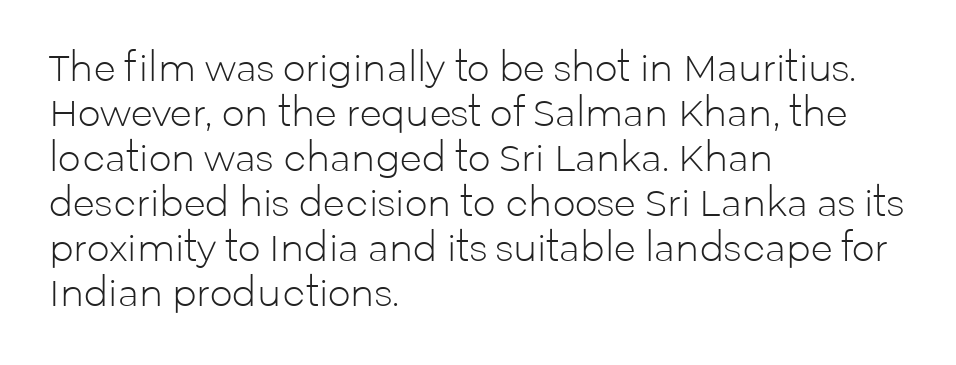
The image shows 36 px light sans-serif type, upright; set left-aligned, normal line spacing (1.25x), normal letter spacing, not underlined; low stroke contrast and a medium x-height.
